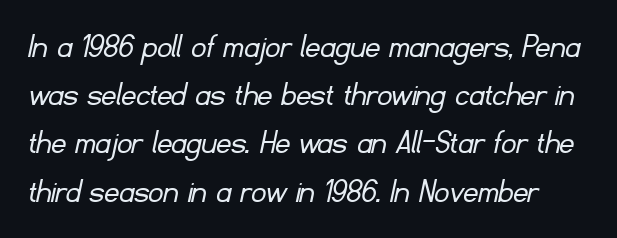
Honestly, the row spacing looks completely unremarkable. Note: no serifs on the glyphs. The typeface has the unassuming heft of standard copy or less. The foot of each line stays bare and open. These lines are rendered in a variable-pitch font. The gaps between neighbouring characters are ordinary and unremarkable.
